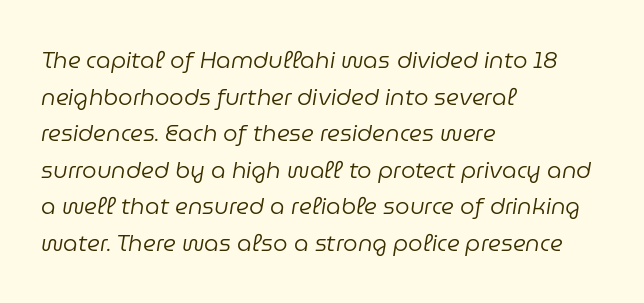
Q: Is the text bold? A: No.
Q: Is the text italic (slanted)? A: Yes, it leans right by about 9 degrees.
Q: Is the text underlined? A: No.
Q: How is the paragraph aligned? A: Left-aligned.
Q: Is the spacing between letters normal or unusually wide? A: Normal.
Q: Is the spacing between lines tight, normal or loose? A: Normal.
